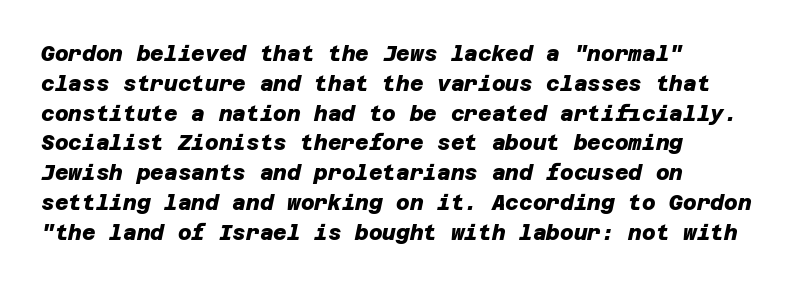
The image shows 21 px bold type; set left-aligned, normal line spacing (1.42x), normal letter spacing, not underlined.
